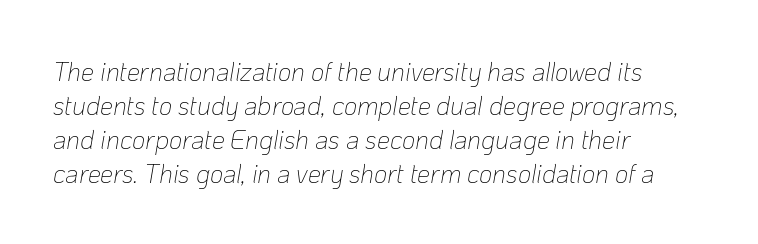
Q: Is the text bold? A: No.
Q: Is the text italic (slanted)? A: Yes, it leans right by about 10 degrees.
Q: Is the text underlined? A: No.
Q: How is the paragraph aligned? A: Left-aligned.
Q: Is the spacing between letters normal or unusually wide? A: Normal.
Q: Is the spacing between lines tight, normal or loose? A: Normal.
